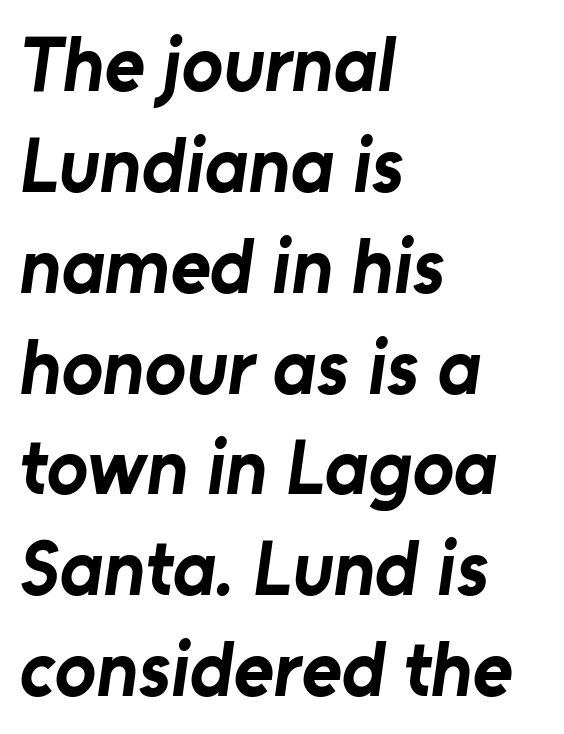
Has an underline been added? It has not. Does extra space separate the letters? No, they use regular spacing. Line beginnings align vertically; line endings do not. Regarding serifs, this sample does without them.
